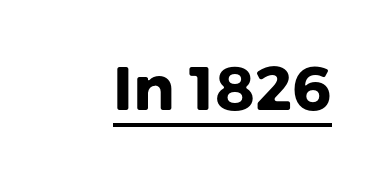
Q: Is the text bold? A: Yes.
Q: Is the text italic (slanted)? A: No, it is upright.
Q: Is the typeface a serif or a sans-serif typeface? A: Sans-serif.
Q: Is the text underlined? A: Yes.
Q: Is the spacing between letters normal or unusually wide? A: Normal.
Q: Width (condensed, normal, or wide)? A: Normal.
Q: Stroke contrast? A: Low.
Q: x-height? A: Medium.
Q: Monospaced? A: No.
